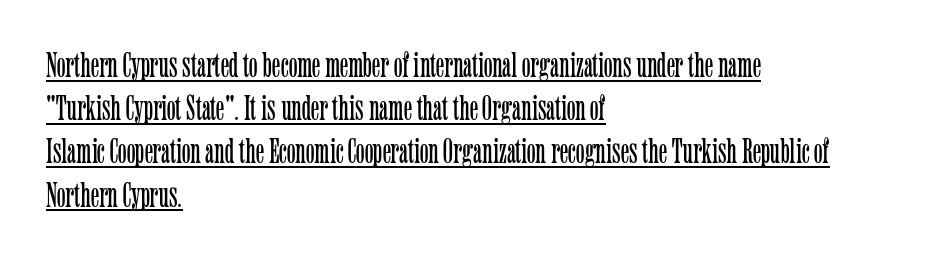
{"serif": "yes", "italic": "no", "bold": "no", "weight": "light", "width": "condensed", "stroke_contrast": "low", "x_height": "medium", "monospaced": "no", "underline": "yes", "align": "left", "line_spacing_ratio": 1.2, "letter_spacing": "normal", "letter_spacing_em": 0.0, "glyph_px": 36}
